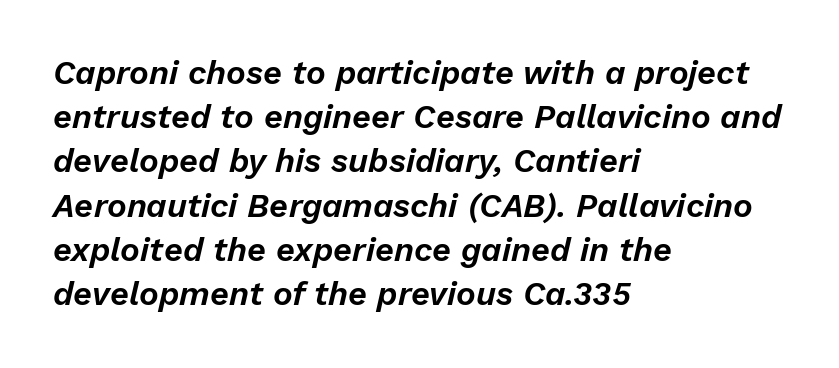
Think of a printed novel: that variable character pitch is what you see here. Students, observe: this is what conventionally led text looks like. Default kerning and tracking; the words read as compact shapes. No word sits above an underline. Posture: slanted. In CSS terms this would be text-align: left.
